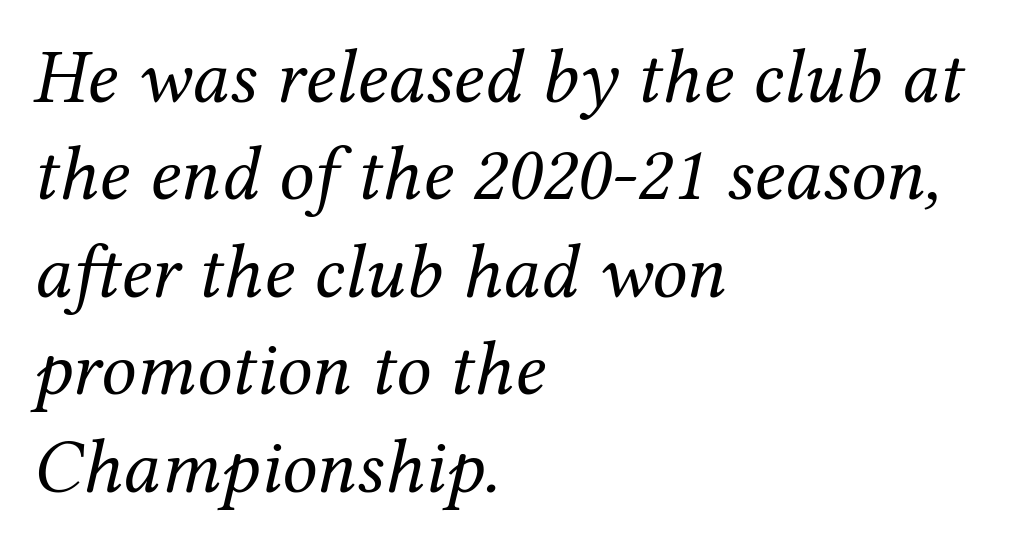
{"serif": "yes", "italic": "yes", "lean": "right", "slant_degrees": 12, "bold": "no", "weight": "regular", "width": "normal", "stroke_contrast": "medium", "x_height": "medium", "monospaced": "no", "underline": "no", "align": "left", "line_spacing": "normal", "line_spacing_ratio": 1.25, "letter_spacing": "normal", "letter_spacing_em": 0.0, "glyph_px": 78}
